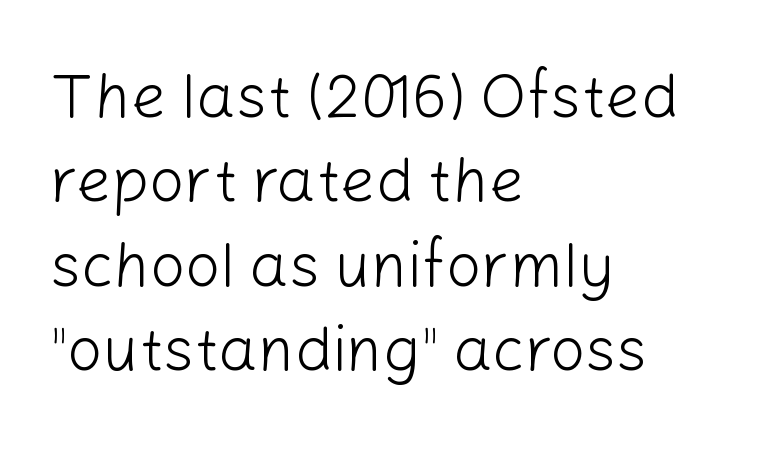
Are there feet on the stems? There aren't — it's a sans. How are the letters spaced? Ordinarily, with no added tracking. Compared with a centered layout, this one pins lines to the left instead. It's the straight-up-and-down kind of type. Compared with typical paragraphs, the rows here are spaced about the same. The typeface has the unassuming heft of standard copy or less.
